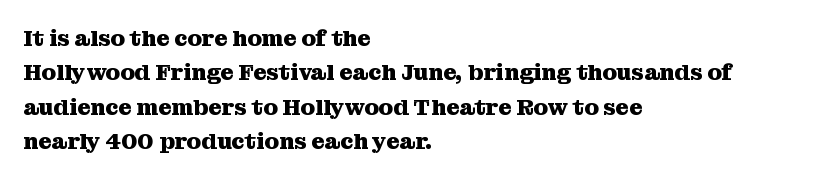
Is the letter spacing exaggerated? No — it looks like the ordinary default. Reading down the block, your eye returns to a fixed left position each line. Heavy-handed strokes throughout: this text is bold. Just letters on the line, the space beneath them empty. Baseline-to-baseline distance is the conventional proportion of letter height. A roman cut, with each character standing at attention.
